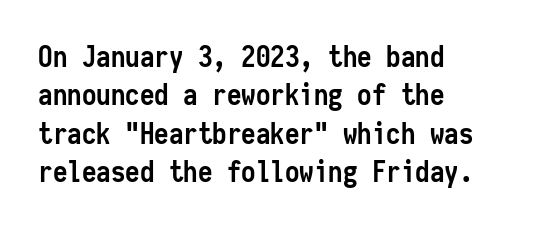
Q: Is the text bold? A: Yes.
Q: Is the text italic (slanted)? A: No, it is upright.
Q: Is the typeface a serif or a sans-serif typeface? A: Sans-serif.
Q: Is the text underlined? A: No.
Q: How is the paragraph aligned? A: Left-aligned.
Q: Is the spacing between letters normal or unusually wide? A: Normal.
Q: Is the spacing between lines tight, normal or loose? A: Normal.
Q: Width (condensed, normal, or wide)? A: Condensed.
Q: Stroke contrast? A: Low.
Q: x-height? A: Medium.
Q: Monospaced? A: Yes.
